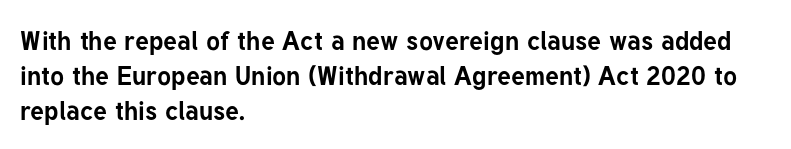
{"italic": "no", "bold": "yes", "underline": "no", "align": "left", "line_spacing": "normal", "line_spacing_ratio": 1.34, "letter_spacing": "normal", "letter_spacing_em": 0.0, "glyph_px": 26}
